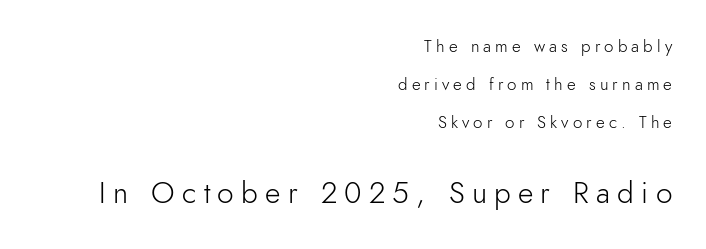
{"serif": "no", "italic": "no", "bold": "no", "weight": "light", "width": "normal", "stroke_contrast": "low", "x_height": "small", "monospaced": "no", "underline": "no", "align": "right", "line_spacing": "loose", "line_spacing_ratio": 2.24, "letter_spacing": "wide", "letter_spacing_em": 0.24, "larger_block": "second", "size_ratio": 1.76, "glyph_px": 30}
